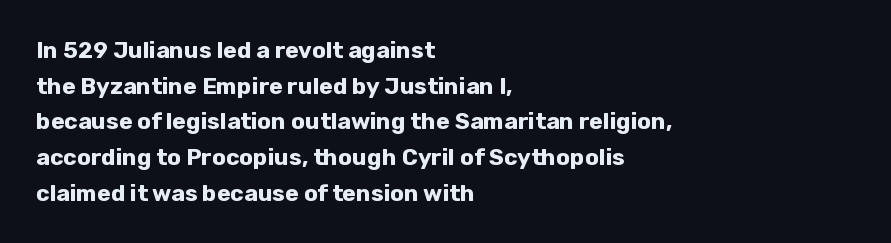
Q: Is the text bold? A: Yes.
Q: Is the text italic (slanted)? A: No, it is upright.
Q: Is the text underlined? A: No.
Q: How is the paragraph aligned? A: Left-aligned.
Q: Is the spacing between letters normal or unusually wide? A: Normal.
Q: Is the spacing between lines tight, normal or loose? A: Normal.
